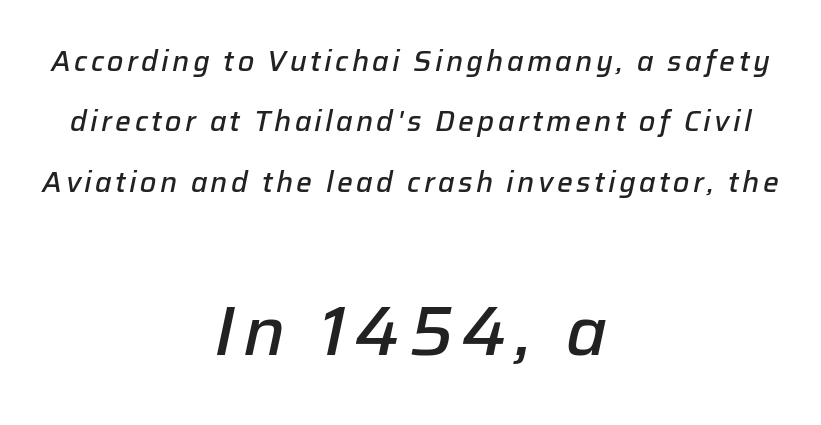
Leading is clearly above the norm, producing a sparse column. The face used here appears at its bigger size in the lower chunk. The strip under each line holds only bare page. Heft: intermediate — a semibold.
